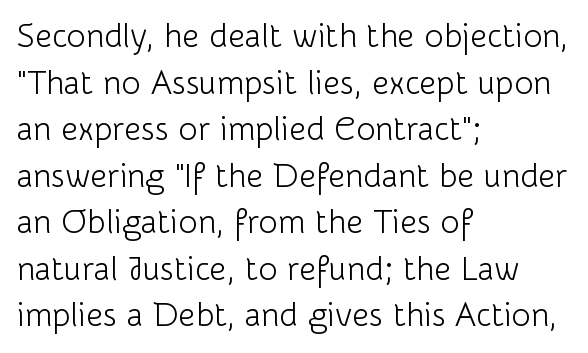
Q: Is the text bold? A: No.
Q: Is the text italic (slanted)? A: No, it is upright.
Q: Is the typeface a serif or a sans-serif typeface? A: Sans-serif.
Q: Is the text underlined? A: No.
Q: How is the paragraph aligned? A: Left-aligned.
Q: Is the spacing between letters normal or unusually wide? A: Normal.
Q: Is the spacing between lines tight, normal or loose? A: Normal.
Q: Width (condensed, normal, or wide)? A: Normal.
Q: Stroke contrast? A: Low.
Q: x-height? A: Medium.
Q: Monospaced? A: No.
